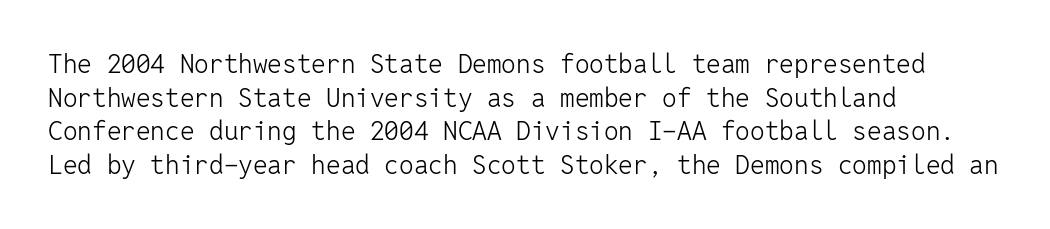
The image shows 26 px text type, upright; set left-aligned, normal line spacing (1.29x), normal letter spacing, not underlined.
